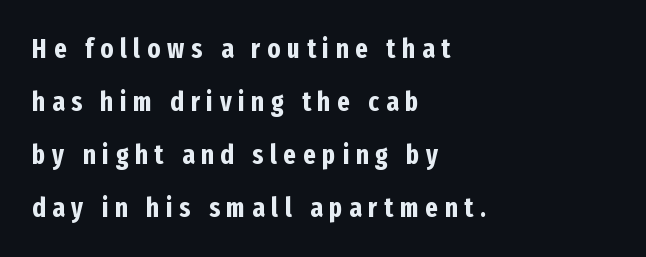
Only glyphs here, with clear space below each row. A typesetter would call this heavily tracked-out type. Notice how the passage keeps a crisp vertical edge on the left only. Chunky letters — that's bold for sure. Does the leading feel generous? Absolutely, it's lavish.
